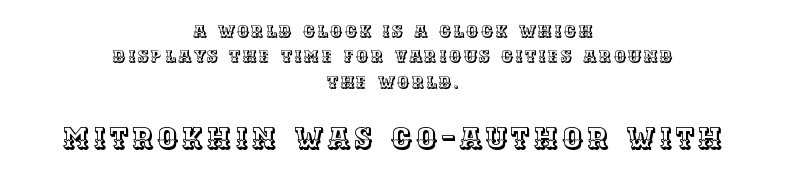
The image shows 29 px text type, upright; set centered, normal line spacing (1.5x), not underlined; the second (bottom) block is 1.71x larger; a large x-height.
